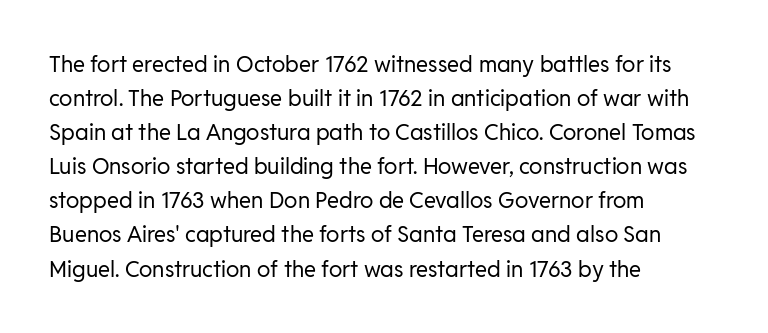
Q: Is the text bold? A: No.
Q: Is the text italic (slanted)? A: No, it is upright.
Q: Is the text underlined? A: No.
Q: How is the paragraph aligned? A: Left-aligned.
Q: Is the spacing between letters normal or unusually wide? A: Normal.
Q: Is the spacing between lines tight, normal or loose? A: Normal.
